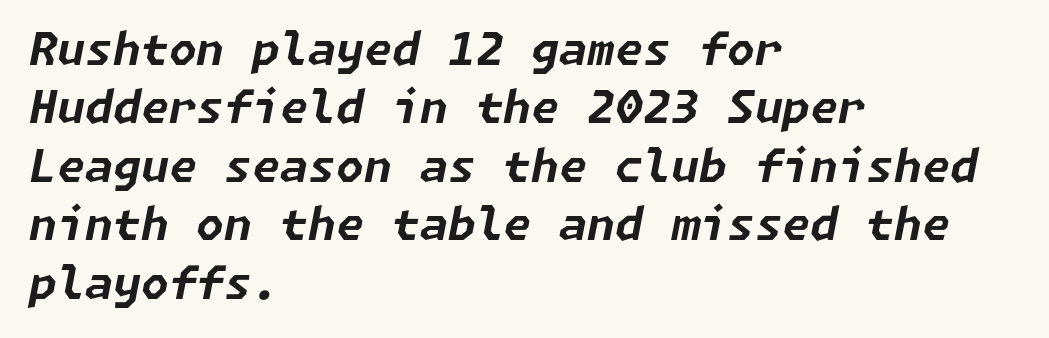
{"italic": "yes", "lean": "right", "slant_degrees": 11, "bold": "yes", "weight": "bold", "width": "normal", "stroke_contrast": "low", "x_height": "medium", "underline": "no", "align": "left", "line_spacing": "normal", "line_spacing_ratio": 1.3, "letter_spacing": "normal", "letter_spacing_em": 0.0, "glyph_px": 45}
